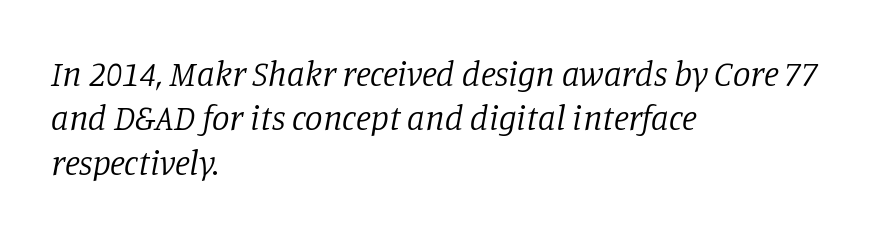
{"serif": "yes", "italic": "yes", "lean": "right", "slant_degrees": 11, "bold": "no", "weight": "regular", "width": "normal", "stroke_contrast": "low", "x_height": "large", "monospaced": "no", "underline": "no", "align": "left", "line_spacing": "normal", "line_spacing_ratio": 1.27, "letter_spacing": "normal", "letter_spacing_em": 0.0, "glyph_px": 35}
